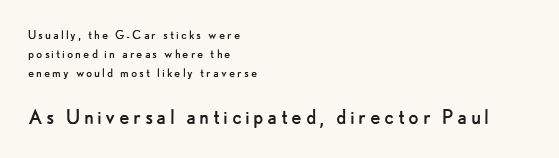
The image shows 24 px text type, upright; set left-aligned, normal line spacing (1.37x), not underlined; the second (bottom) block is 1.71x larger.
